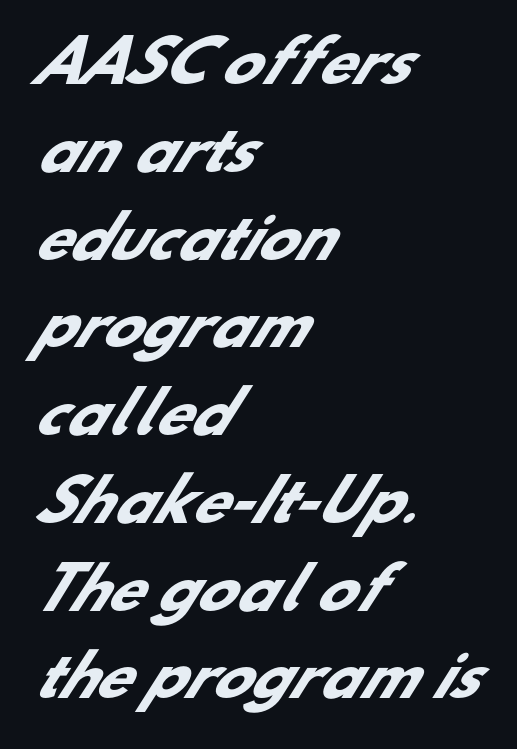
{"serif": "no", "bold": "yes", "weight": "heavy", "width": "normal", "stroke_contrast": "low", "x_height": "small", "monospaced": "no", "underline": "no", "align": "left", "line_spacing": "normal", "line_spacing_ratio": 1.54, "letter_spacing": "normal", "letter_spacing_em": 0.0, "glyph_px": 57}
